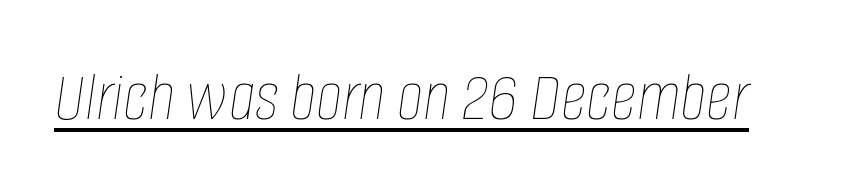
The image shows 72 px thin, condensed type, italic (leaning right); set normal letter spacing, underlined; low stroke contrast and a large x-height.
